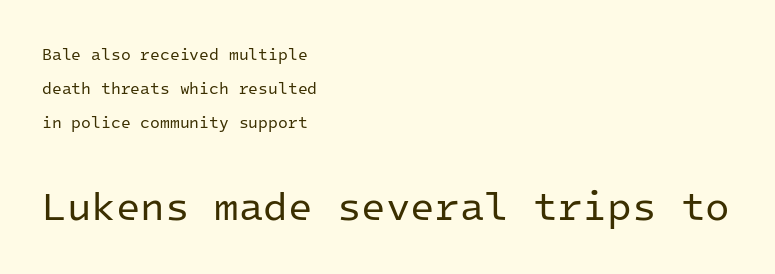
{"serif": "no", "italic": "no", "bold": "no", "weight": "regular", "width": "normal", "stroke_contrast": "low", "x_height": "medium", "monospaced": "yes", "underline": "no", "align": "left", "line_spacing": "loose", "line_spacing_ratio": 2.12, "letter_spacing": "normal", "letter_spacing_em": 0.0, "larger_block": "second", "size_ratio": 2.5, "glyph_px": 40}
